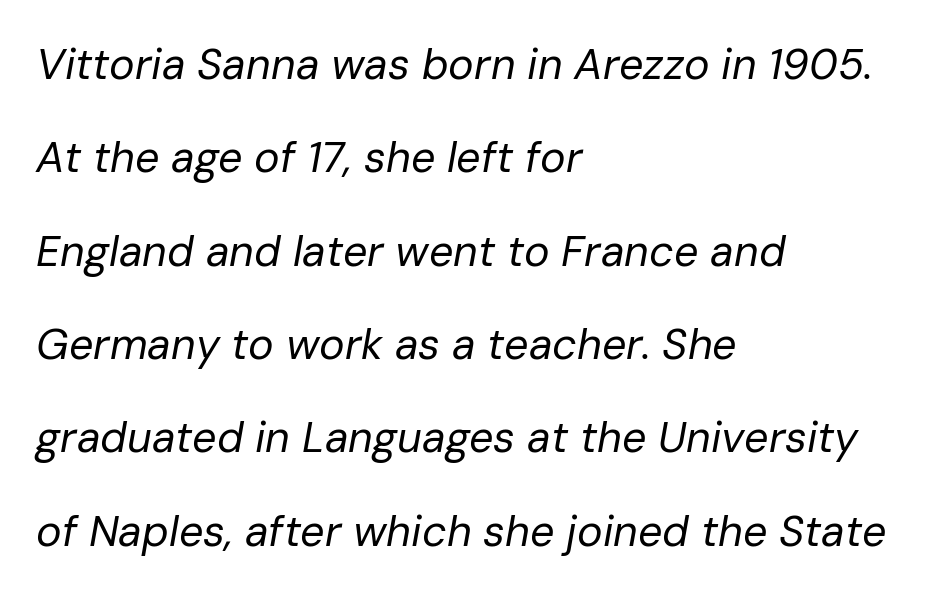
Q: Is the text bold? A: No.
Q: Is the text italic (slanted)? A: Yes, it leans right by about 10 degrees.
Q: Is the text underlined? A: No.
Q: How is the paragraph aligned? A: Left-aligned.
Q: Is the spacing between letters normal or unusually wide? A: Normal.
Q: Is the spacing between lines tight, normal or loose? A: Loose.
Q: Width (condensed, normal, or wide)? A: Normal.
Q: Stroke contrast? A: Low.
Q: x-height? A: Medium.
Q: Monospaced? A: No.
